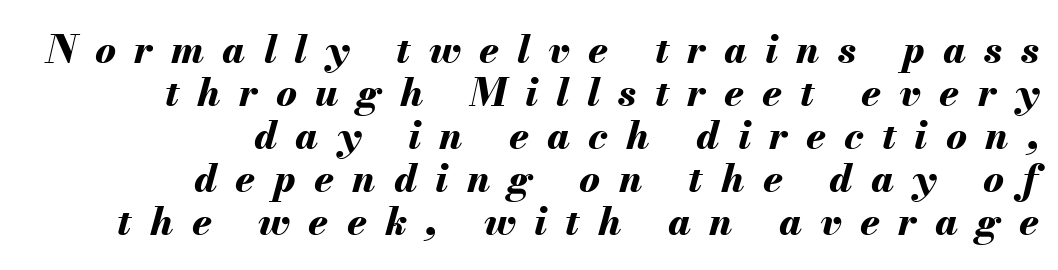
{"italic": "yes", "lean": "right", "slant_degrees": 13, "bold": "yes", "weight": "bold", "width": "normal", "stroke_contrast": "medium", "x_height": "small", "monospaced": "no", "underline": "no", "align": "right", "line_spacing": "tight", "line_spacing_ratio": 1.1, "letter_spacing": "wide", "letter_spacing_em": 0.47, "glyph_px": 39}
